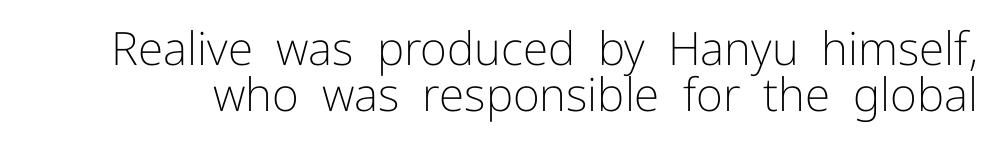
The image shows 46 px light sans-serif type, upright; set tight line spacing (1.01x), normal letter spacing, not underlined; low stroke contrast and a medium x-height.
